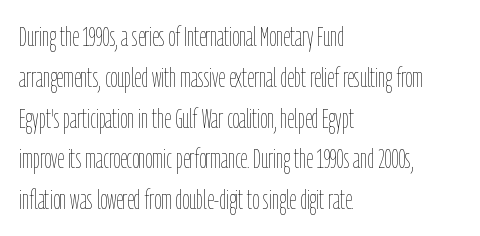
{"italic": "no", "bold": "no", "underline": "no", "align": "left", "line_spacing": "normal", "line_spacing_ratio": 1.51, "letter_spacing": "normal", "letter_spacing_em": 0.0, "glyph_px": 27}
